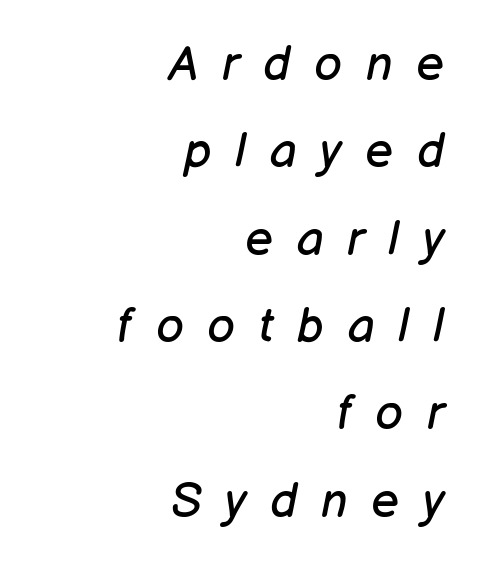
Q: Is the text bold? A: No.
Q: Is the text italic (slanted)? A: Yes, it leans right by about 12 degrees.
Q: Is the text underlined? A: No.
Q: How is the paragraph aligned? A: Right-aligned.
Q: Is the spacing between letters normal or unusually wide? A: Unusually wide.
Q: Width (condensed, normal, or wide)? A: Normal.
Q: Stroke contrast? A: Low.
Q: x-height? A: Medium.
Q: Monospaced? A: No.
